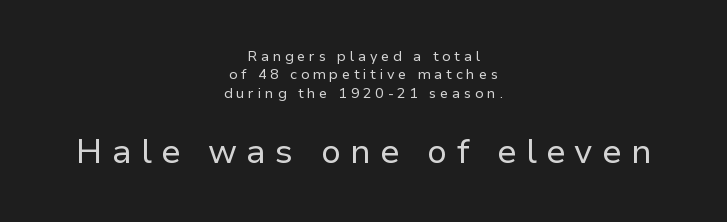
Q: Is the text bold? A: No.
Q: Is the text italic (slanted)? A: No, it is upright.
Q: Is the typeface a serif or a sans-serif typeface? A: Sans-serif.
Q: Is the text underlined? A: No.
Q: How is the paragraph aligned? A: Centered.
Q: Is the spacing between letters normal or unusually wide? A: Unusually wide.
Q: Is the spacing between lines tight, normal or loose? A: Normal.
Q: Which block of text is set in a larger size, the first (top) or the second (bottom)? A: The second (bottom) one.
Q: Width (condensed, normal, or wide)? A: Normal.
Q: Stroke contrast? A: Low.
Q: x-height? A: Medium.
Q: Monospaced? A: No.
